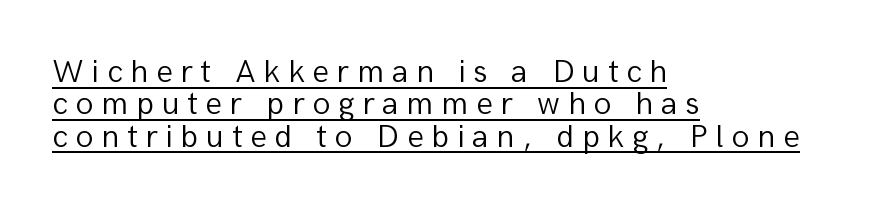
The image shows 33 px light sans-serif type, upright; set left-aligned, tight line spacing (0.98x), unusually wide letter spacing (+0.23 em), underlined; low stroke contrast and a medium x-height.
